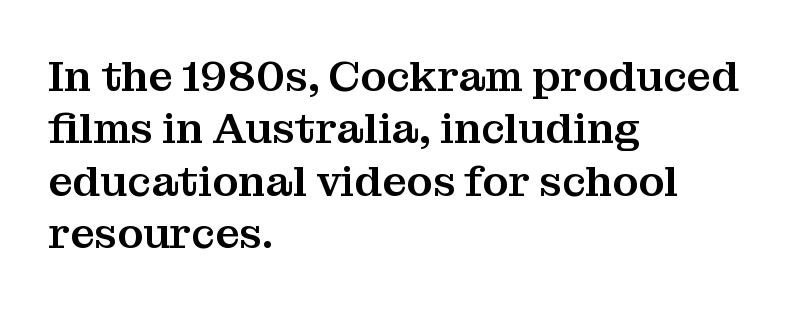
{"serif": "yes", "italic": "no", "width": "normal", "stroke_contrast": "medium", "x_height": "medium", "monospaced": "no", "underline": "no", "align": "left", "line_spacing_ratio": 1.22, "letter_spacing": "normal", "letter_spacing_em": 0.0, "glyph_px": 43}
